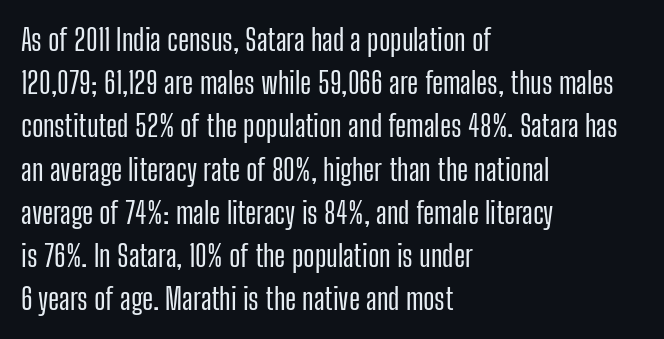
The image shows 30 px condensed sans-serif type, upright; set left-aligned, normal line spacing (1.44x), normal letter spacing, not underlined; low stroke contrast and a medium x-height.
